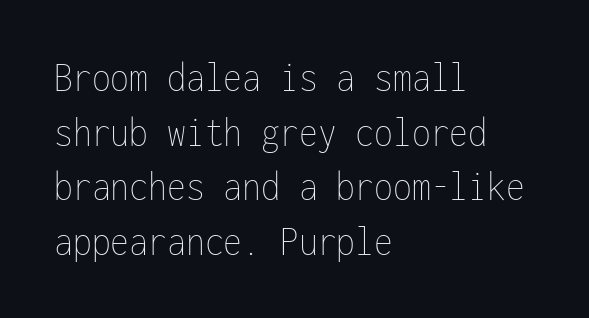
The image shows 43 px thin, condensed type, upright, monospaced; set left-aligned, normal line spacing (1.27x), normal letter spacing, not underlined; low stroke contrast and a medium x-height.
